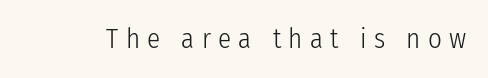
{"italic": "no", "bold": "no", "underline": "no", "letter_spacing": "wide", "letter_spacing_em": 0.27, "glyph_px": 27}
